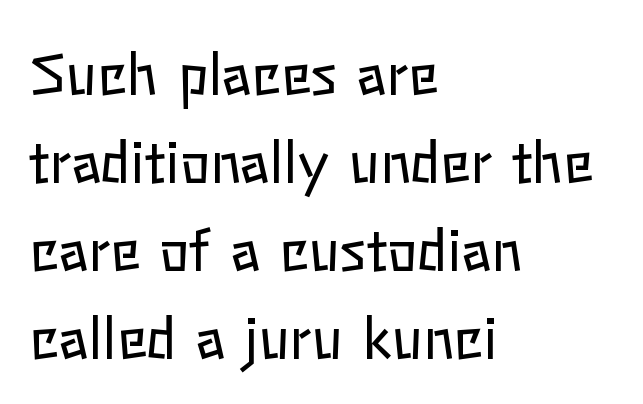
The glyphs are unaccompanied by any horizontal stroke below them. Between one letter and the next there's only the usual sliver of space. This reads as an unemphasized weight, regular at the heaviest. Spacing verdict: proportional, widths tailored to each character.
